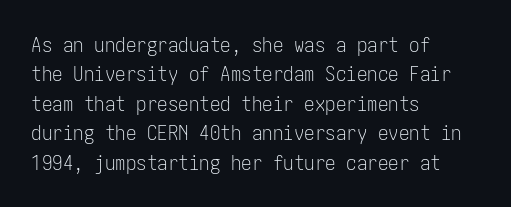
A clean baseline with only descenders dipping below it. If you drew a line through each stem, it would be perfectly vertical. Honestly, the row spacing looks completely unremarkable. Is this a heavy cut? Hardly; it is regular or lighter.
